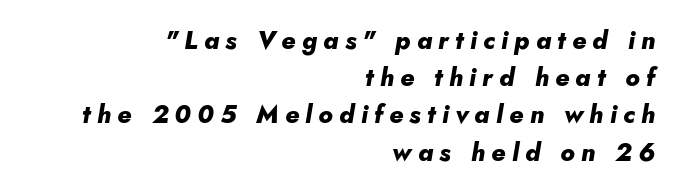
Has an underline been added? It has not. Compared with a flush-left layout, this one pins lines to the opposite, right side. Letter spacing: wide. Reading down the column, the eye jumps a familiar distance to each next line.
